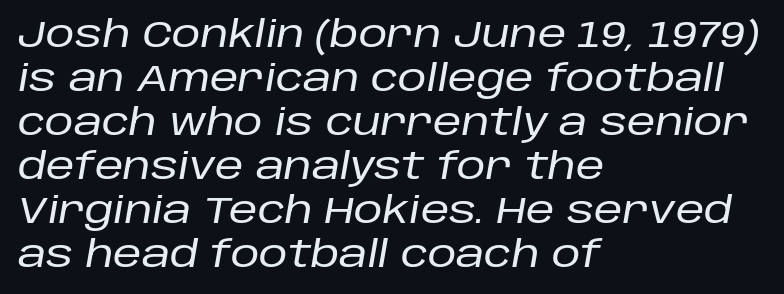
The passage shown leans; its letterforms are oblique. Does the copy run flush right? No — it runs flush left. Bare-footed words on every line. Glyph-to-glyph distance matches everyday printed text.
